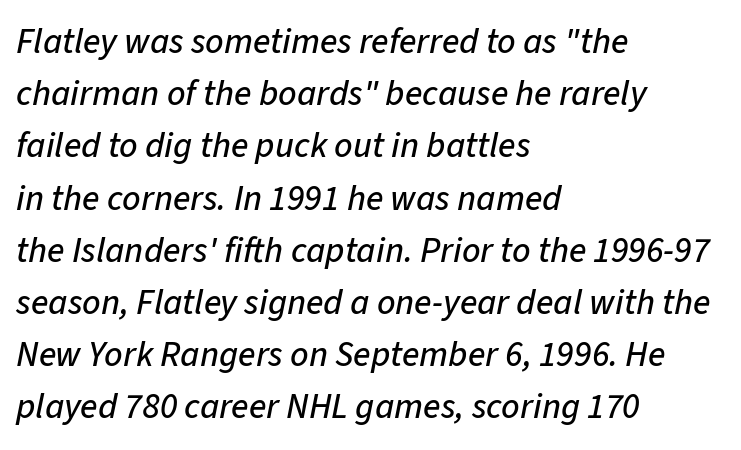
{"italic": "yes", "lean": "right", "slant_degrees": 11, "width": "normal", "stroke_contrast": "low", "x_height": "medium", "monospaced": "no", "underline": "no", "align": "left", "line_spacing": "normal", "line_spacing_ratio": 1.45, "letter_spacing": "normal", "letter_spacing_em": 0.0, "glyph_px": 36}
